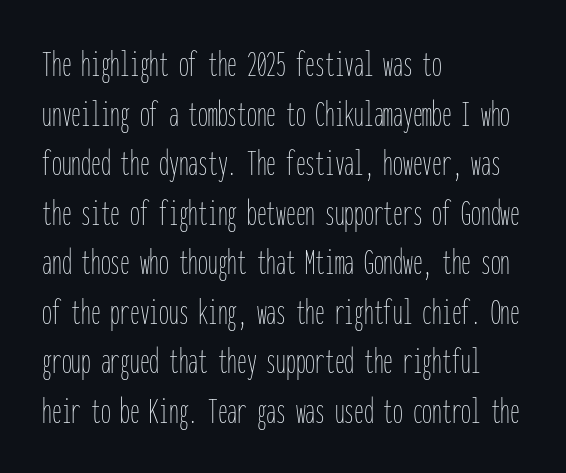
Q: Is the text bold? A: No.
Q: Is the text italic (slanted)? A: No, it is upright.
Q: Is the text underlined? A: No.
Q: How is the paragraph aligned? A: Left-aligned.
Q: Is the spacing between letters normal or unusually wide? A: Normal.
Q: Is the spacing between lines tight, normal or loose? A: Normal.
Q: Width (condensed, normal, or wide)? A: Condensed.
Q: Stroke contrast? A: Low.
Q: x-height? A: Medium.
Q: Monospaced? A: Yes.
